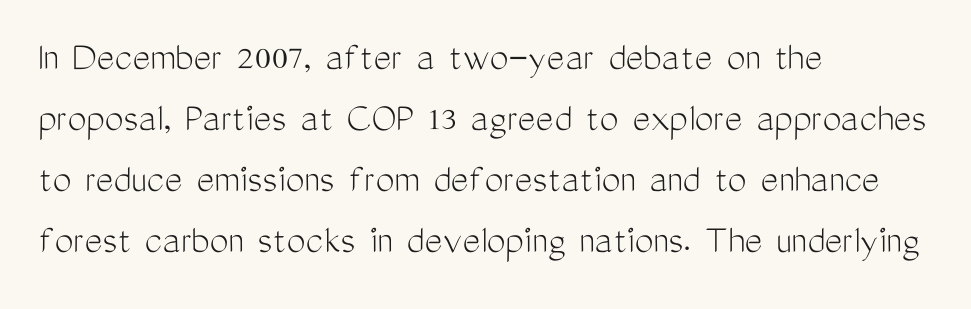
These lines are composed in type without serifs. Descender tails drop into unmarked territory. The lettering holds an erect, upright posture throughout. You could call the tracking neutral — neither tight nor loose.
